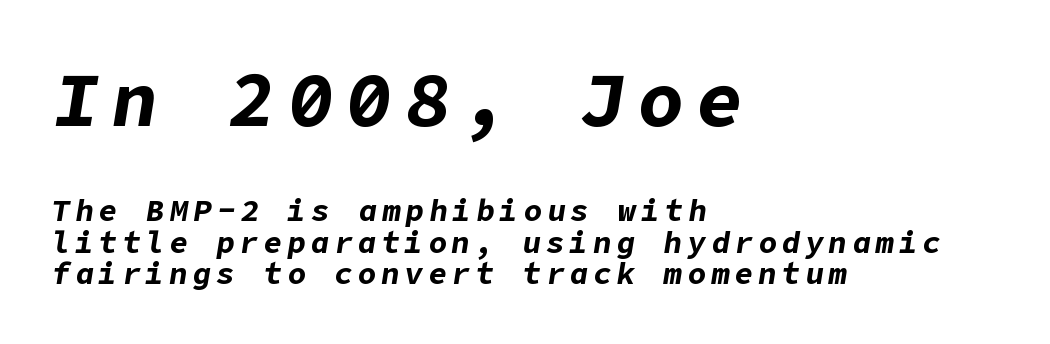
The image shows 77 px bold type, italic (leaning right); set left-aligned, tight line spacing (1.02x), not underlined; the first (top) block is 2.48x larger; low stroke contrast and a medium x-height.
